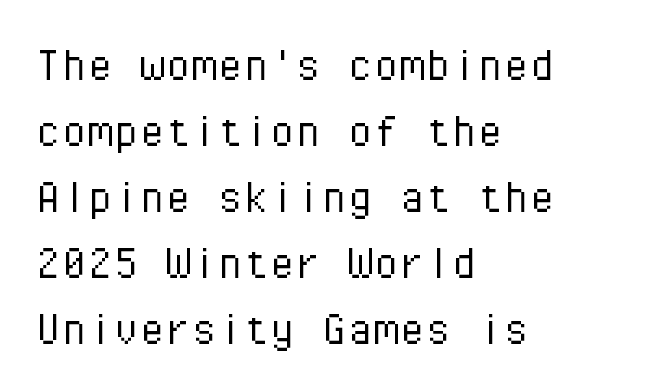
The image shows 52 px light sans-serif type, upright, monospaced; set left-aligned, normal line spacing (1.27x), normal letter spacing, not underlined; low stroke contrast and a medium x-height.
